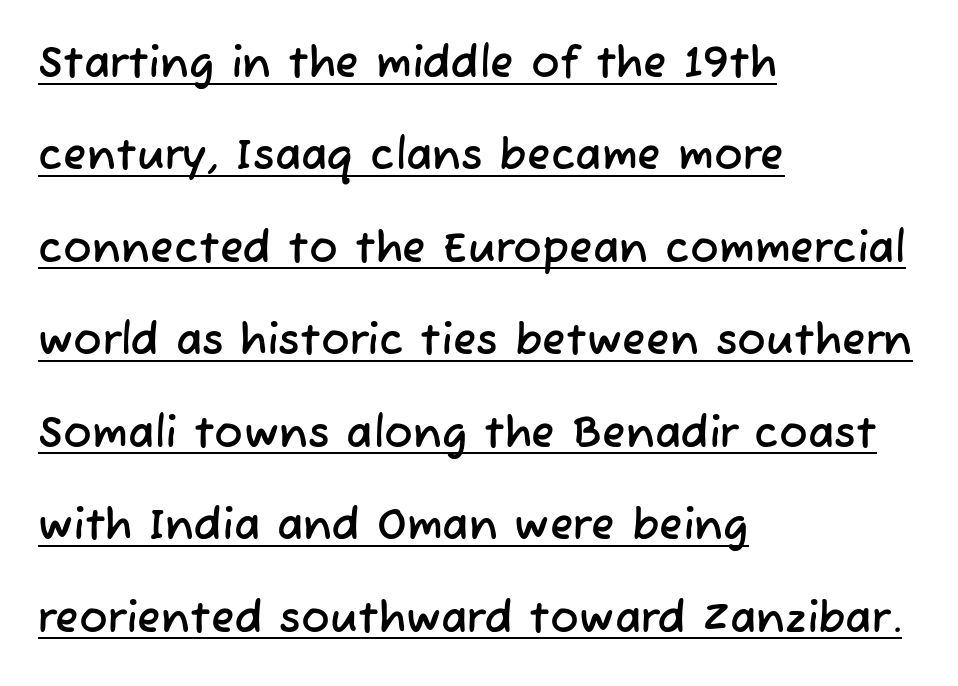
Q: Is the typeface a serif or a sans-serif typeface? A: Sans-serif.
Q: Is the text underlined? A: Yes.
Q: How is the paragraph aligned? A: Left-aligned.
Q: Is the spacing between letters normal or unusually wide? A: Normal.
Q: Is the spacing between lines tight, normal or loose? A: Loose.
Q: Width (condensed, normal, or wide)? A: Normal.
Q: Stroke contrast? A: Low.
Q: x-height? A: Medium.
Q: Monospaced? A: No.
